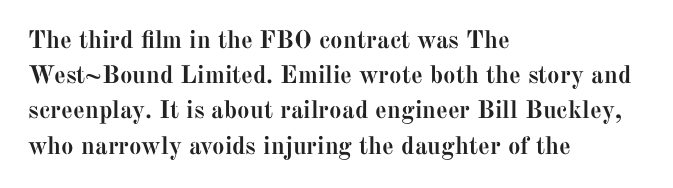
Here the glyphs are tracked normally, forming tight word shapes. Posture: upright roman. Plain, unruled lines of type. Leading matches the norm, producing a regular column.
